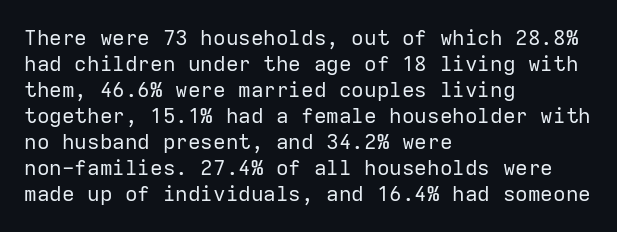
The typography opts for an upright posture over an oblique one. Unmarked baselines from the first word to the last. Students, note that the glyphs here touch the page at normal intervals. Which margin do the lines hug? The left one — the right edge is uneven. The typesetting does not lean heavy: it is not bold.
